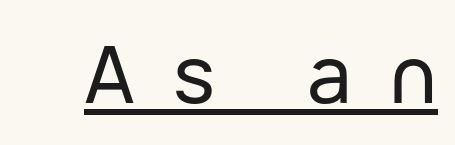
The sample's only ornament is a line tracing under the words. Designer's note — italics off, roman on. What stands out about the letter spacing? Its width — letters are far apart. Classification — sans serif.
